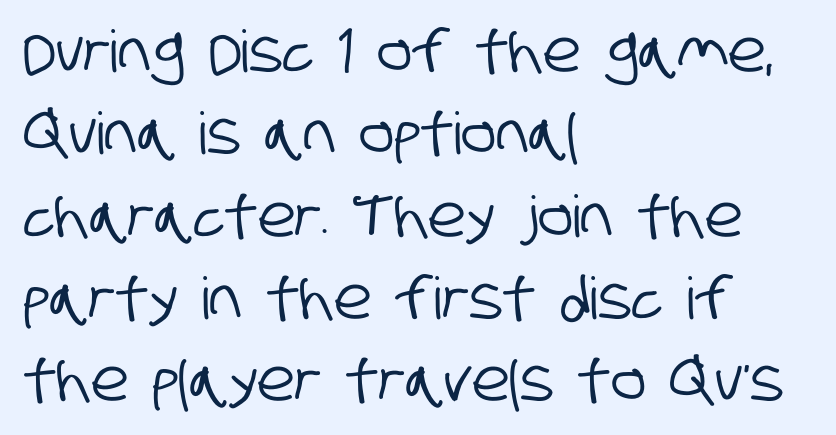
The passage shown has conventional tracking throughout. The space directly below the letters is spotless. Regarding leading, the lines here are spaced in the standard way. Does the copy run flush right? No — it runs flush left. Is this a fixed-width face? No — the glyphs have proportional, varying widths. Check where the strokes stop: nothing finishes them off — pure sans.
